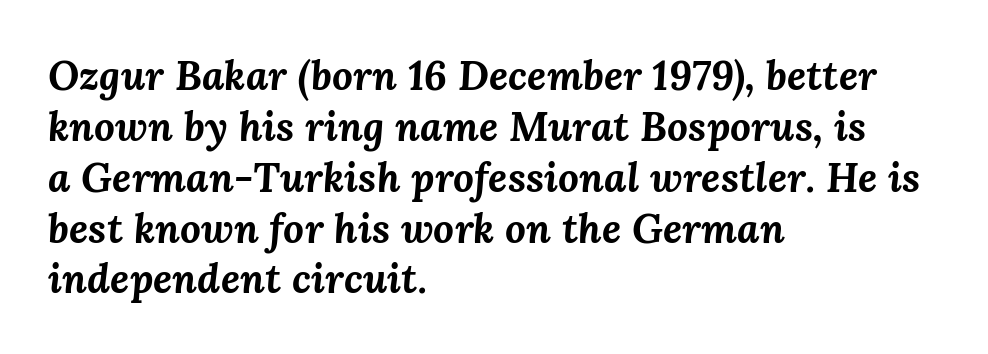
The image shows 41 px bold type, italic (leaning right); set left-aligned, line spacing 1.24x, normal letter spacing, not underlined; medium stroke contrast and a medium x-height.
